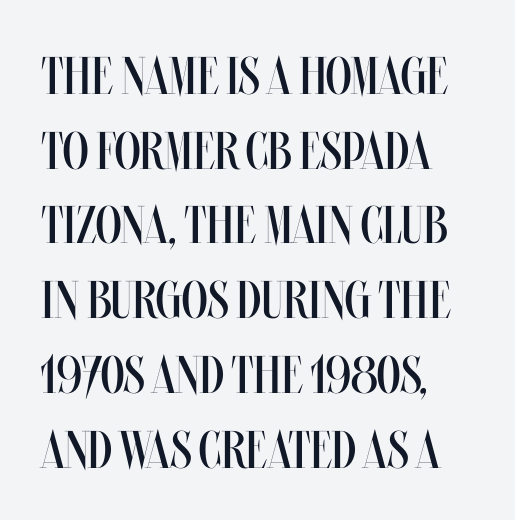
{"italic": "no", "bold": "no", "weight": "regular", "width": "condensed", "stroke_contrast": "medium", "x_height": "large", "monospaced": "no", "underline": "no", "align": "left", "line_spacing": "normal", "line_spacing_ratio": 1.41, "letter_spacing": "normal", "letter_spacing_em": 0.0, "glyph_px": 53}
